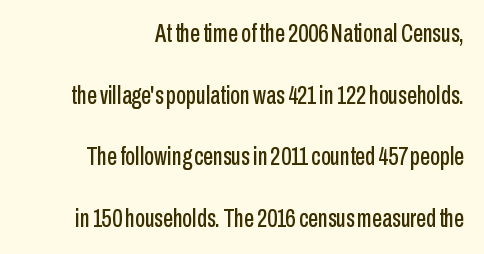
Short note: letters normally spaced. Quick note: interline space is abundant. Each row of text sits above clean, open space. Upright lettering throughout.
